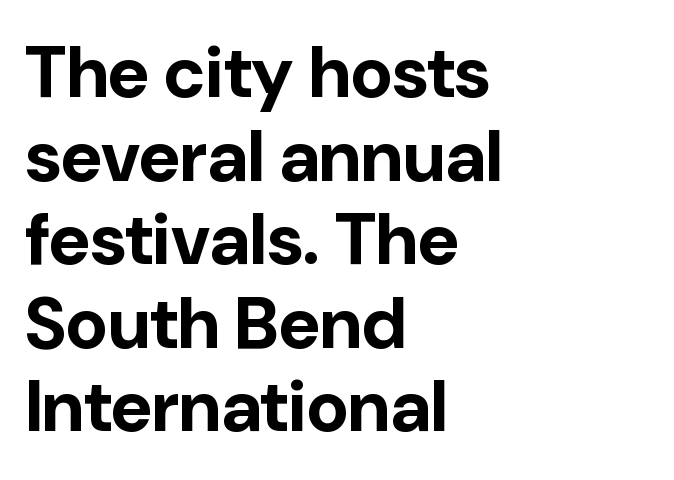
{"serif": "no", "italic": "no", "bold": "yes", "weight": "bold", "width": "normal", "stroke_contrast": "low", "x_height": "medium", "monospaced": "no", "underline": "no", "align": "left", "line_spacing_ratio": 1.16, "letter_spacing": "normal", "letter_spacing_em": 0.0, "glyph_px": 72}
